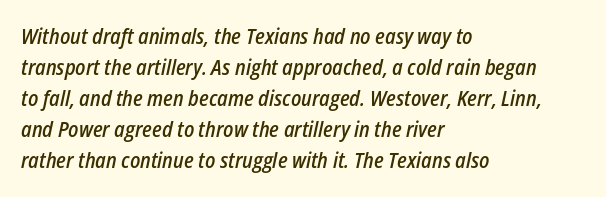
The passage shown has conventional tracking throughout. Slanted lettering throughout. Is the block centered? No — it sits flush against the left margin. The letters are semibold — heavier than regular but short of a full bold. Quick note: underline off.
